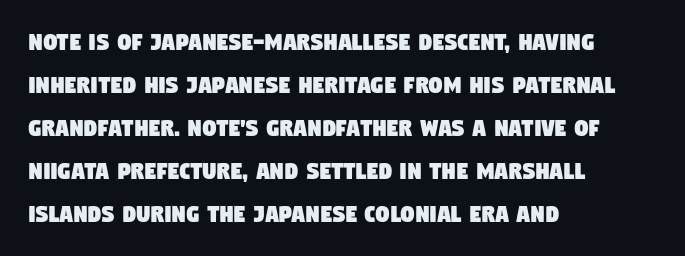
{"underline": "no", "align": "left", "line_spacing": "normal", "line_spacing_ratio": 1.59, "letter_spacing": "normal", "letter_spacing_em": 0.0, "glyph_px": 27}
